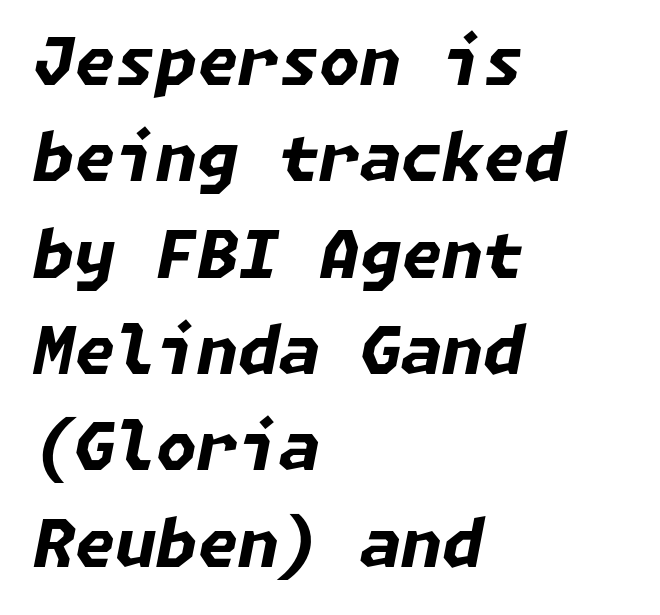
The image shows 66 px bold type, italic (leaning right); set left-aligned, normal line spacing (1.46x), normal letter spacing, not underlined; low stroke contrast and a medium x-height.
